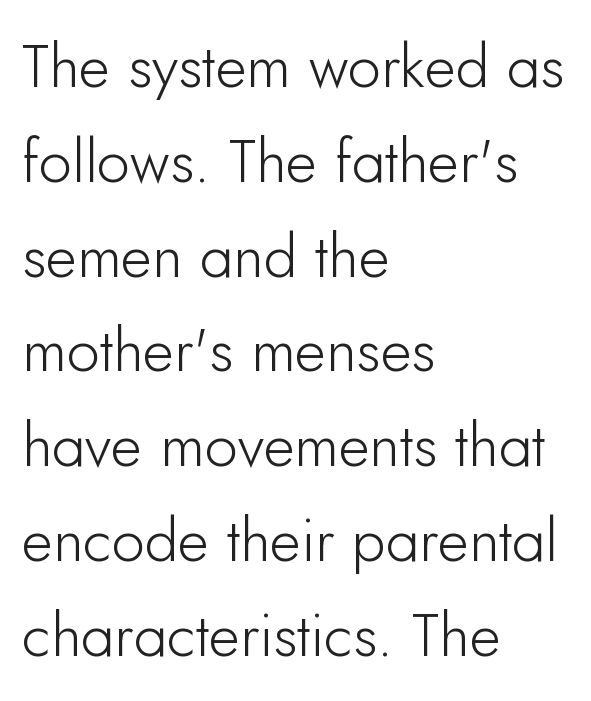
Q: Is the text italic (slanted)? A: No, it is upright.
Q: Is the typeface a serif or a sans-serif typeface? A: Sans-serif.
Q: Is the text underlined? A: No.
Q: How is the paragraph aligned? A: Left-aligned.
Q: Is the spacing between letters normal or unusually wide? A: Normal.
Q: Is the spacing between lines tight, normal or loose? A: Normal.
Q: Width (condensed, normal, or wide)? A: Normal.
Q: Stroke contrast? A: Low.
Q: x-height? A: Small.
Q: Monospaced? A: No.
